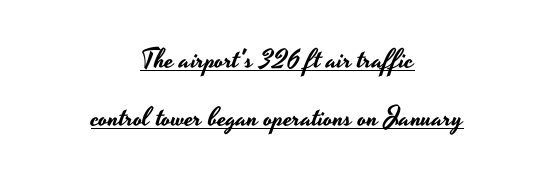
Q: Is the text italic (slanted)? A: Yes.
Q: Is the text underlined? A: Yes.
Q: How is the paragraph aligned? A: Centered.
Q: Is the spacing between letters normal or unusually wide? A: Normal.
Q: Is the spacing between lines tight, normal or loose? A: Loose.
